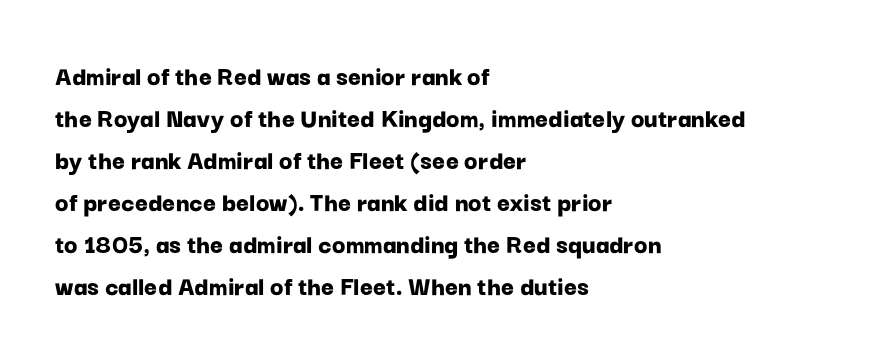
The image shows 28 px bold sans-serif type, upright; set left-aligned, normal line spacing (1.5x), normal letter spacing, not underlined; low stroke contrast and a medium x-height.
